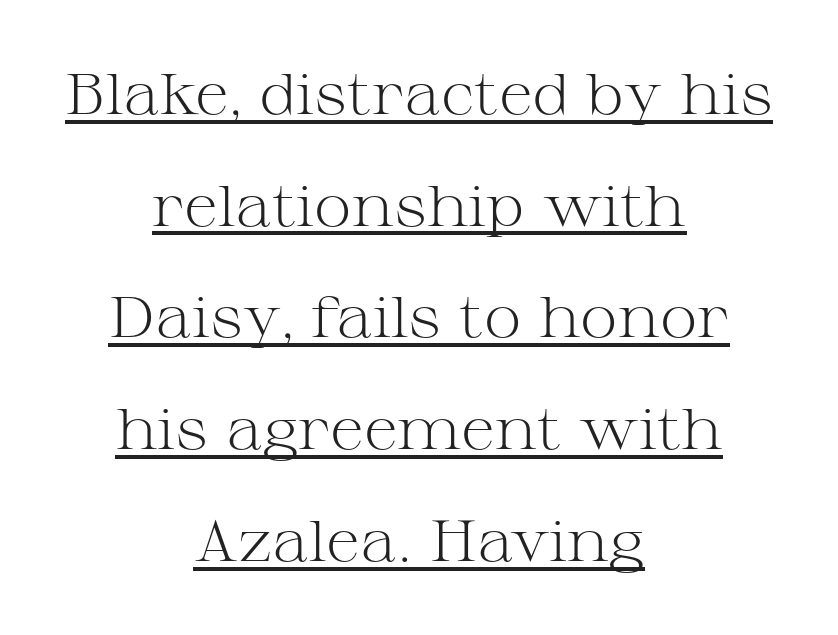
{"serif": "yes", "italic": "no", "bold": "no", "weight": "light", "width": "wide", "stroke_contrast": "medium", "x_height": "medium", "monospaced": "no", "underline": "yes", "align": "center", "line_spacing": "loose", "line_spacing_ratio": 1.96, "letter_spacing": "normal", "letter_spacing_em": 0.0, "glyph_px": 57}
